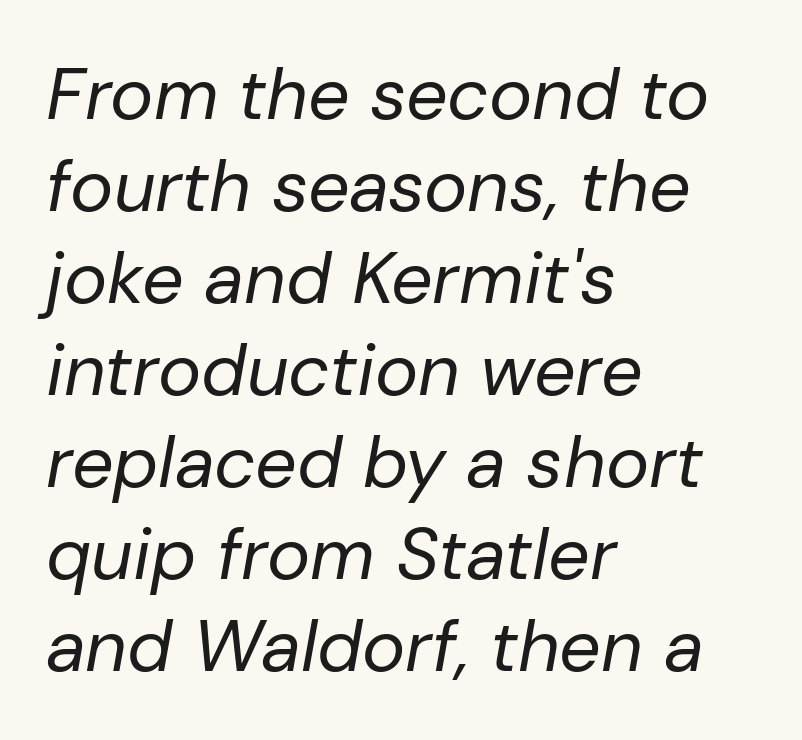
Q: Is the text bold? A: No.
Q: Is the text italic (slanted)? A: Yes, it leans right by about 10 degrees.
Q: Is the text underlined? A: No.
Q: How is the paragraph aligned? A: Left-aligned.
Q: Is the spacing between letters normal or unusually wide? A: Normal.
Q: Is the spacing between lines tight, normal or loose? A: Normal.
Q: Width (condensed, normal, or wide)? A: Normal.
Q: Stroke contrast? A: Low.
Q: x-height? A: Medium.
Q: Monospaced? A: No.
